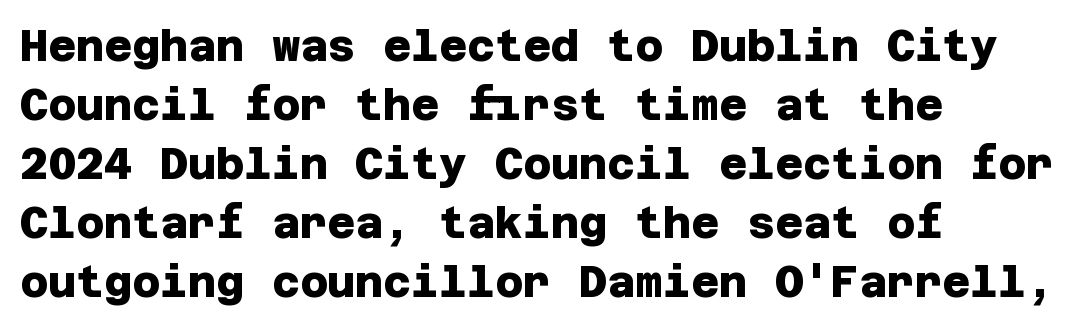
The compositor pushed each line to the left boundary. In terms of letterspacing, this is plain default setting. Compared with typical paragraphs, the rows here are spaced about the same. Each glyph is drawn with heavy, bold strokes.
